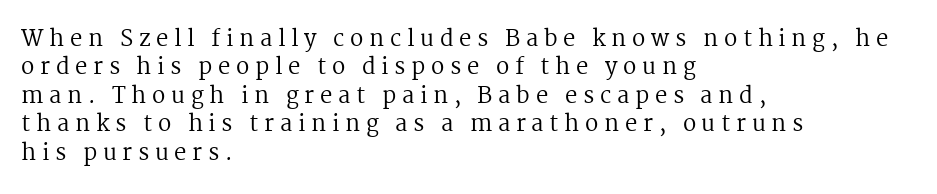
The image shows 22 px text type, upright; set left-aligned, normal line spacing (1.29x), unusually wide letter spacing (+0.26 em), not underlined.
